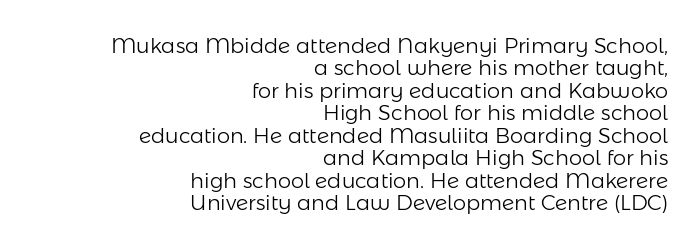
This block would grow much taller if given ordinary leading; it's compressed now. The lines in this sample share a right terminus and differ only in where they begin. The rendering keeps characters at their native spacing. Check the space under the baseline: it is left empty. This is the regular roman posture of the typeface.
